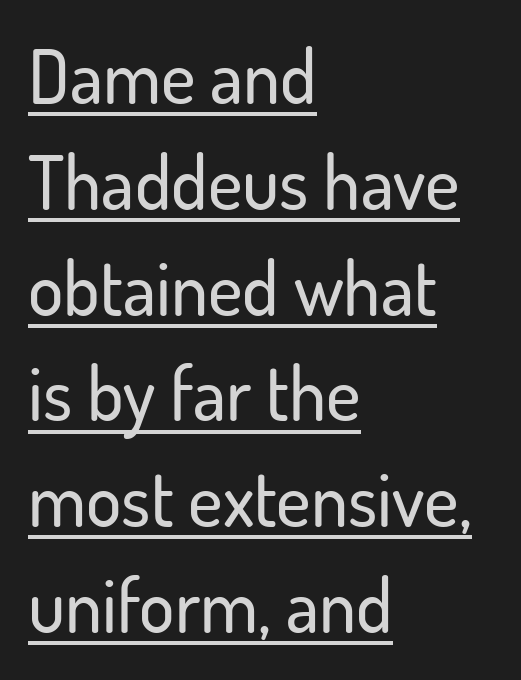
Q: Is the text italic (slanted)? A: No, it is upright.
Q: Is the typeface a serif or a sans-serif typeface? A: Sans-serif.
Q: Is the text underlined? A: Yes.
Q: How is the paragraph aligned? A: Left-aligned.
Q: Is the spacing between letters normal or unusually wide? A: Normal.
Q: Is the spacing between lines tight, normal or loose? A: Normal.
Q: Width (condensed, normal, or wide)? A: Normal.
Q: Stroke contrast? A: Low.
Q: x-height? A: Small.
Q: Monospaced? A: No.
